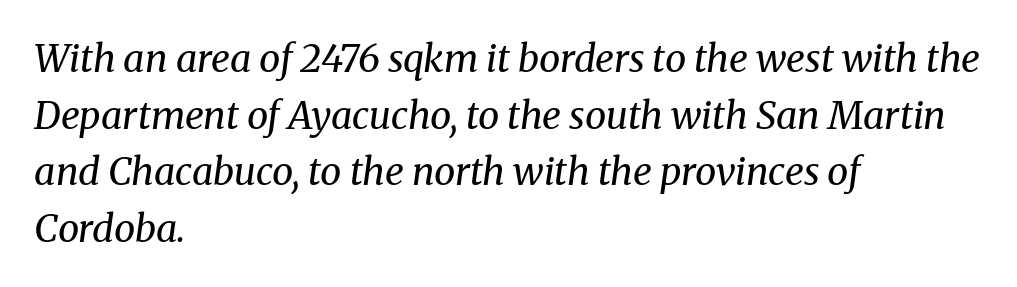
The space directly below the letters is spotless. The whole block is typeset with a tilt. The cut favours lightness, reaching ordinary text weight at its darkest. Line spacing here is normal.
